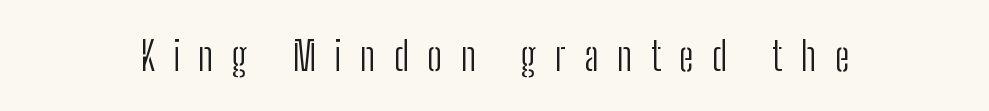
{"serif": "no", "italic": "no", "bold": "no", "weight": "light", "width": "condensed", "stroke_contrast": "low", "x_height": "medium", "monospaced": "no", "underline": "no", "letter_spacing": "wide", "letter_spacing_em": 0.46, "glyph_px": 40}
